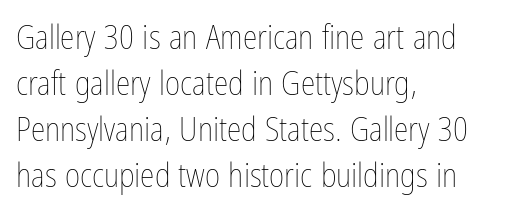
The image shows 33 px thin, condensed type, upright; set left-aligned, normal line spacing (1.39x), normal letter spacing, not underlined; low stroke contrast and a medium x-height.
